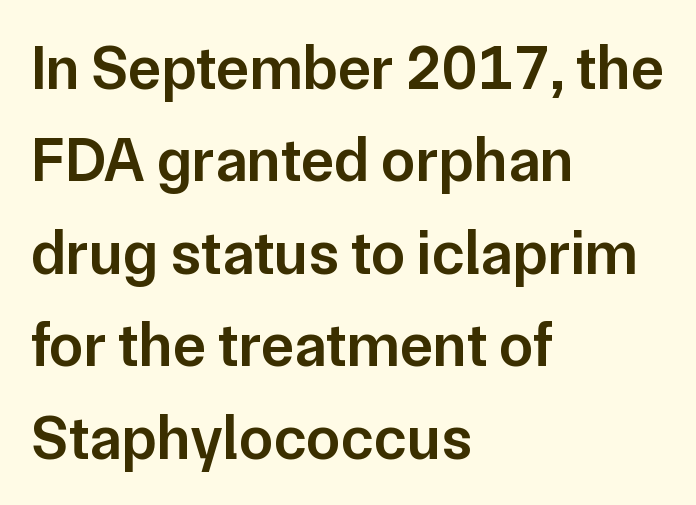
{"serif": "no", "italic": "no", "bold": "semi", "weight": "semibold", "width": "normal", "stroke_contrast": "low", "x_height": "medium", "monospaced": "no", "underline": "no", "align": "left", "line_spacing": "normal", "line_spacing_ratio": 1.49, "letter_spacing": "normal", "letter_spacing_em": 0.0, "glyph_px": 62}
